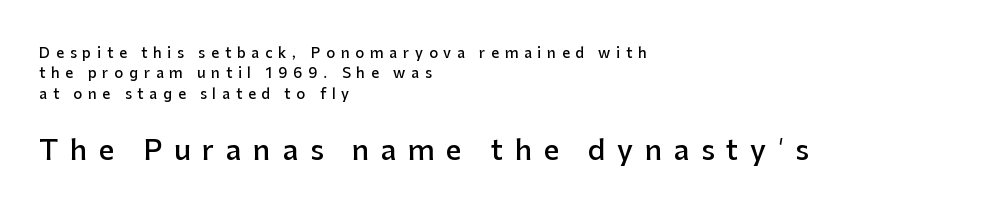
The image shows 28 px semibold sans-serif type, upright; set left-aligned, normal line spacing (1.46x), unusually wide letter spacing (+0.41 em), not underlined; the second (bottom) block is 2.0x larger; low stroke contrast and a medium x-height.
